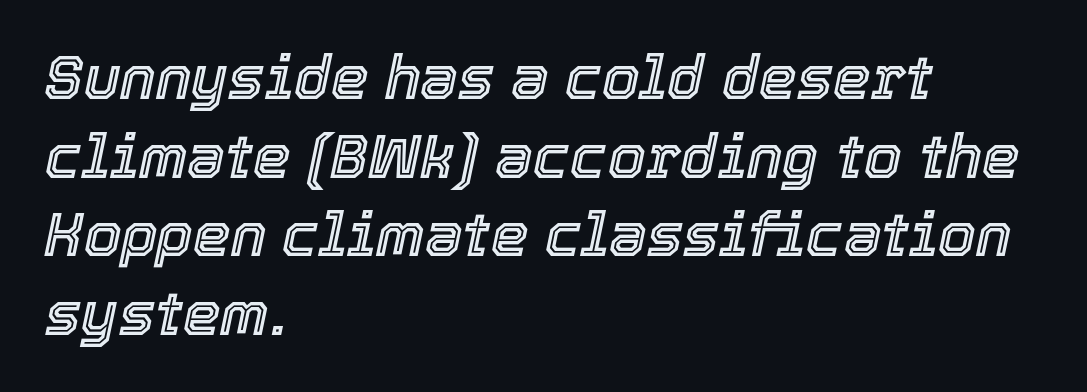
{"italic": "yes", "lean": "right", "slant_degrees": 12, "width": "normal", "x_height": "medium", "monospaced": "no", "underline": "no", "align": "left", "line_spacing": "normal", "line_spacing_ratio": 1.31, "letter_spacing": "normal", "letter_spacing_em": 0.0, "glyph_px": 60}
